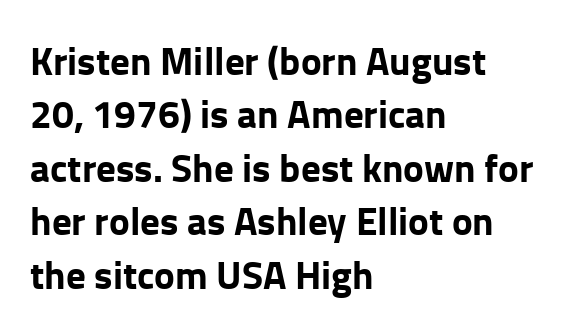
{"serif": "no", "italic": "no", "bold": "yes", "weight": "bold", "width": "normal", "stroke_contrast": "low", "x_height": "medium", "monospaced": "no", "underline": "no", "align": "left", "line_spacing": "normal", "line_spacing_ratio": 1.37, "letter_spacing": "normal", "letter_spacing_em": 0.0, "glyph_px": 39}
